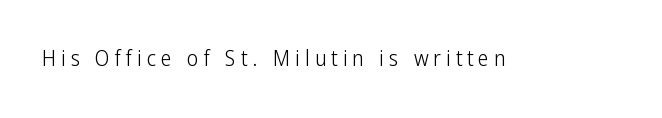
Q: Is the text bold? A: No.
Q: Is the text italic (slanted)? A: No, it is upright.
Q: Is the text underlined? A: No.
Q: Is the spacing between letters normal or unusually wide? A: Unusually wide.
